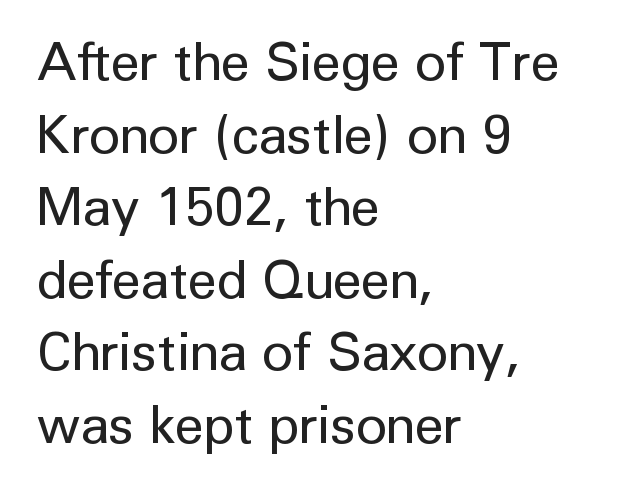
Q: Is the text bold? A: No.
Q: Is the text italic (slanted)? A: No, it is upright.
Q: Is the typeface a serif or a sans-serif typeface? A: Sans-serif.
Q: Is the text underlined? A: No.
Q: How is the paragraph aligned? A: Left-aligned.
Q: Is the spacing between letters normal or unusually wide? A: Normal.
Q: Is the spacing between lines tight, normal or loose? A: Normal.
Q: Width (condensed, normal, or wide)? A: Normal.
Q: Stroke contrast? A: Low.
Q: x-height? A: Medium.
Q: Monospaced? A: No.
